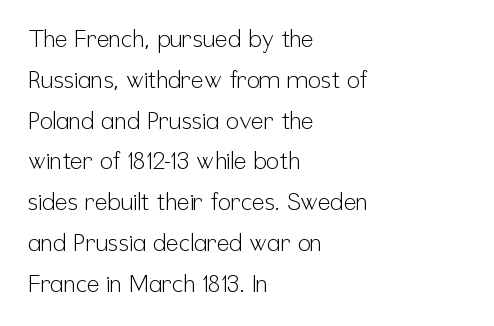
The lines sit at an ordinary, default distance from one another. Style check: upright. Which margin do the lines hug? The left one — the right edge is uneven. Glance below the letters and you will spot only blank space.
